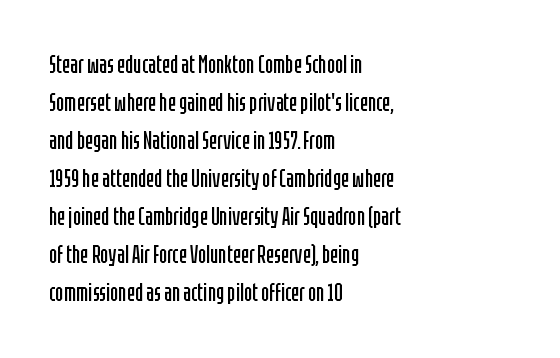
Q: Is the text bold? A: No.
Q: Is the text italic (slanted)? A: No, it is upright.
Q: Is the text underlined? A: No.
Q: How is the paragraph aligned? A: Left-aligned.
Q: Is the spacing between letters normal or unusually wide? A: Normal.
Q: Is the spacing between lines tight, normal or loose? A: Normal.
